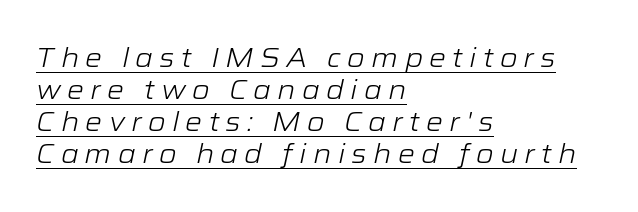
The image shows 27 px text type, italic (leaning right); set left-aligned, line spacing 1.19x, unusually wide letter spacing (+0.23 em), underlined.
